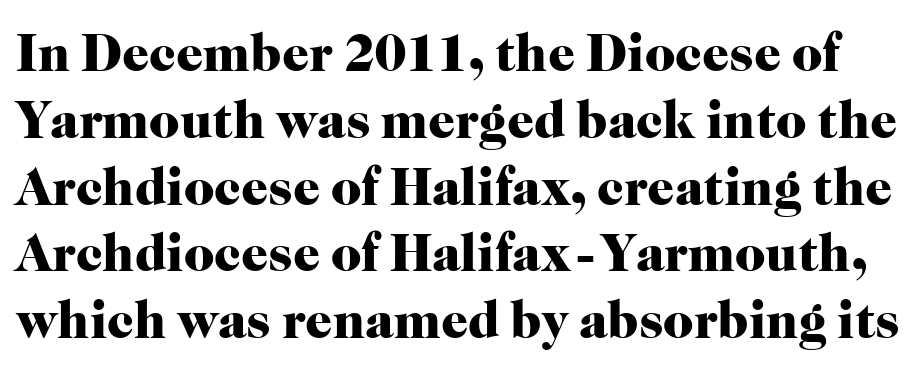
{"serif": "yes", "italic": "no", "bold": "yes", "weight": "heavy", "width": "normal", "stroke_contrast": "high", "x_height": "medium", "monospaced": "no", "underline": "no", "line_spacing": "normal", "line_spacing_ratio": 1.26, "letter_spacing": "normal", "letter_spacing_em": 0.0, "glyph_px": 53}
